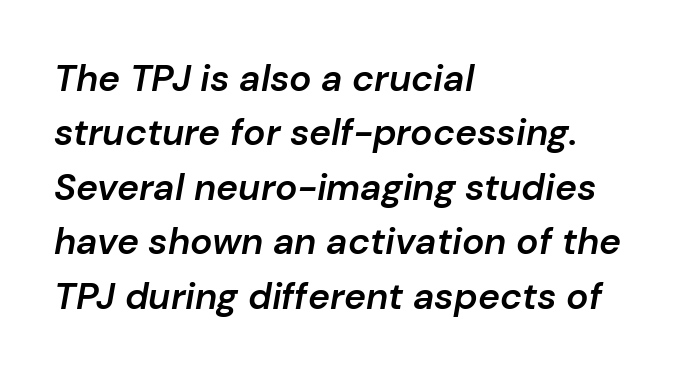
Q: Is the text bold? A: Semi-bold.
Q: Is the text italic (slanted)? A: Yes, it leans right by about 10 degrees.
Q: Is the text underlined? A: No.
Q: How is the paragraph aligned? A: Left-aligned.
Q: Is the spacing between letters normal or unusually wide? A: Normal.
Q: Is the spacing between lines tight, normal or loose? A: Normal.
Q: Width (condensed, normal, or wide)? A: Normal.
Q: Stroke contrast? A: Low.
Q: x-height? A: Medium.
Q: Monospaced? A: No.
